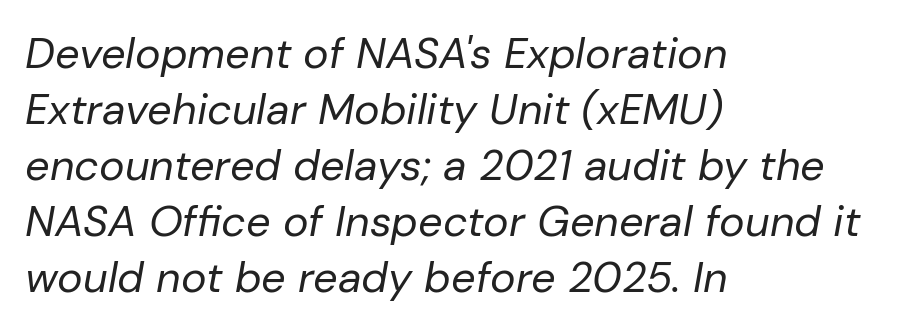
The weight would be labelled regular, book, light, or lighter still. Alignment: flush left. The face used here has a pronounced slope to its letters. Normally led — the rows are evenly, conventionally spaced. You could not count columns in this text — the font is proportionally spaced. Only glyphs here, with clear space below each row.
